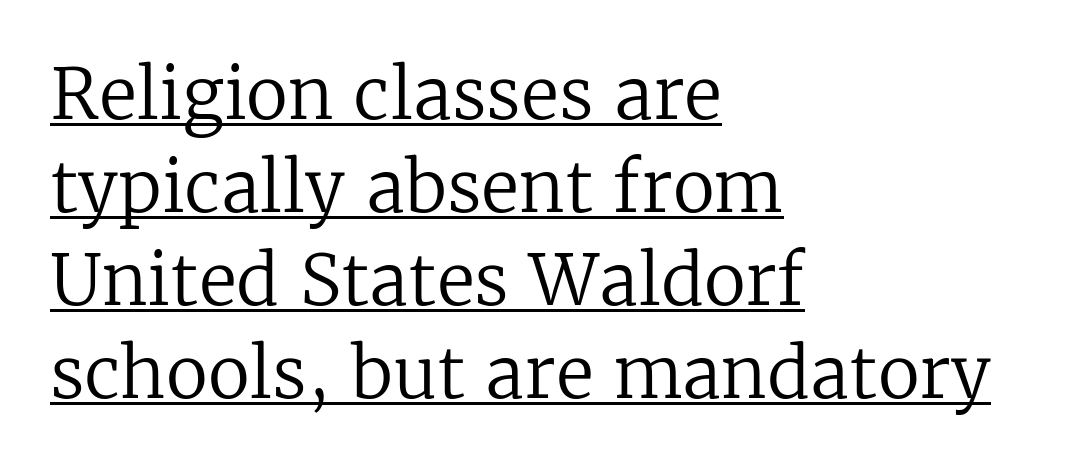
The image shows 70 px regular-weight serif type, upright; set left-aligned, normal line spacing (1.33x), normal letter spacing, underlined; low stroke contrast and a medium x-height.
